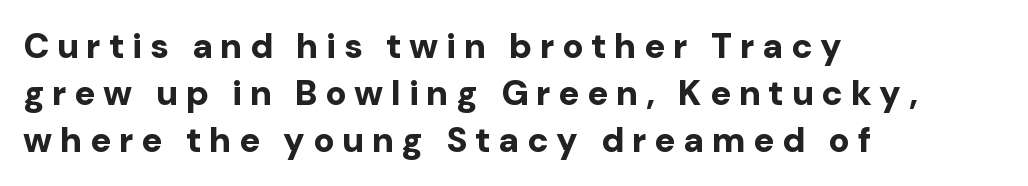
{"serif": "no", "italic": "no", "bold": "yes", "weight": "bold", "width": "normal", "stroke_contrast": "low", "x_height": "medium", "monospaced": "no", "underline": "no", "align": "left", "line_spacing": "normal", "line_spacing_ratio": 1.34, "letter_spacing": "wide", "letter_spacing_em": 0.22, "glyph_px": 35}
